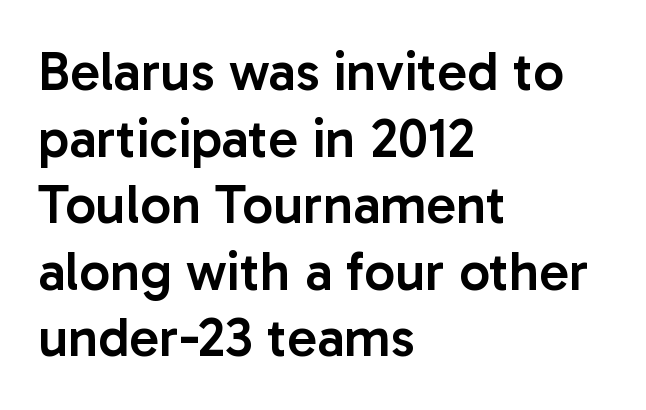
{"serif": "no", "italic": "no", "bold": "semi", "weight": "semibold", "width": "normal", "stroke_contrast": "low", "x_height": "medium", "monospaced": "no", "underline": "no", "align": "left", "line_spacing_ratio": 1.21, "letter_spacing": "normal", "letter_spacing_em": 0.0, "glyph_px": 55}
